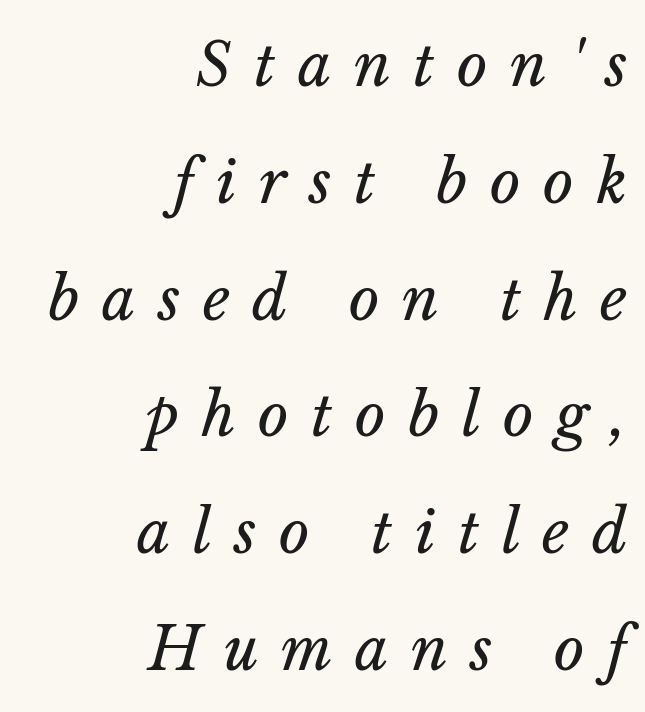
The image shows 59 px regular-weight type, italic (leaning right); set right-aligned, loose line spacing (1.98x), unusually wide letter spacing (+0.38 em), not underlined; low stroke contrast and a medium x-height.
